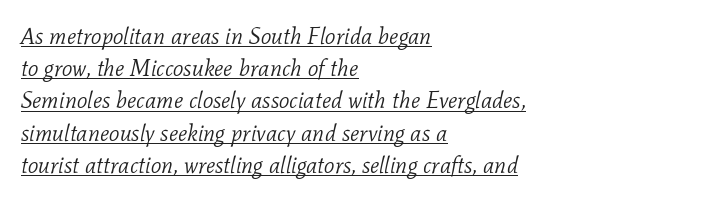
The image shows 23 px text type, italic (leaning right); set left-aligned, normal line spacing (1.4x), normal letter spacing, underlined.
